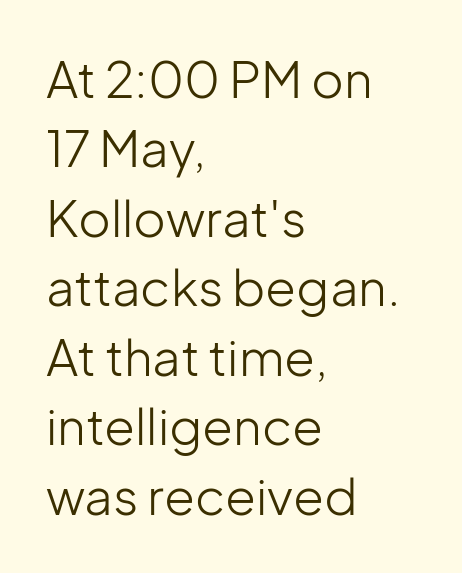
The image shows 50 px light sans-serif type, upright; set left-aligned, normal line spacing (1.39x), normal letter spacing, not underlined; low stroke contrast and a medium x-height.
